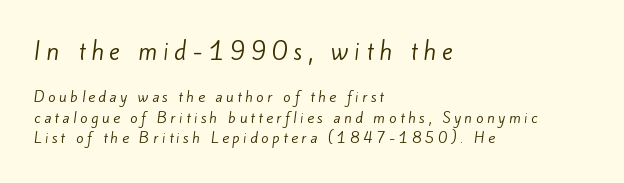
The image shows 23 px text type; set left-aligned, normal line spacing (1.47x), unusually wide letter spacing (+0.25 em), not underlined; the first (top) block is 1.64x larger.
